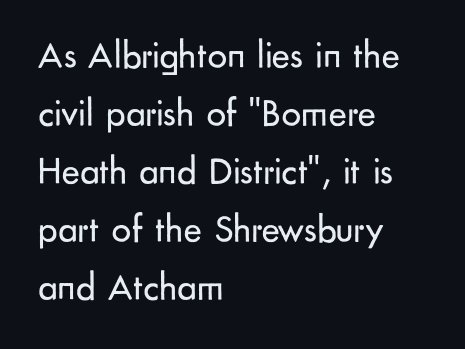
The image shows 39 px regular-weight sans-serif type, upright; set left-aligned, normal line spacing (1.49x), normal letter spacing, not underlined; low stroke contrast and a small x-height.
